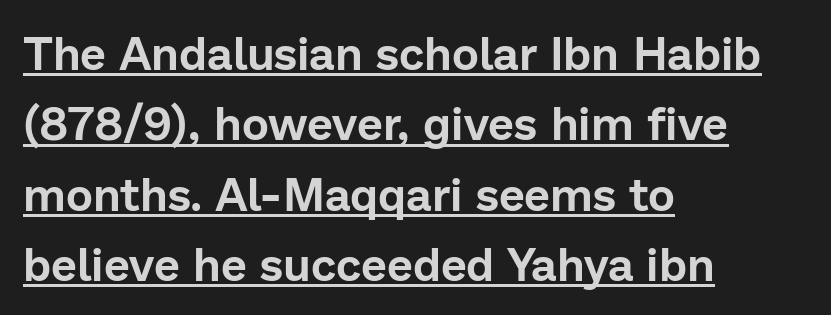
The image shows 46 px sans-serif type, upright; set left-aligned, normal line spacing (1.53x), normal letter spacing, underlined; low stroke contrast and a medium x-height.
